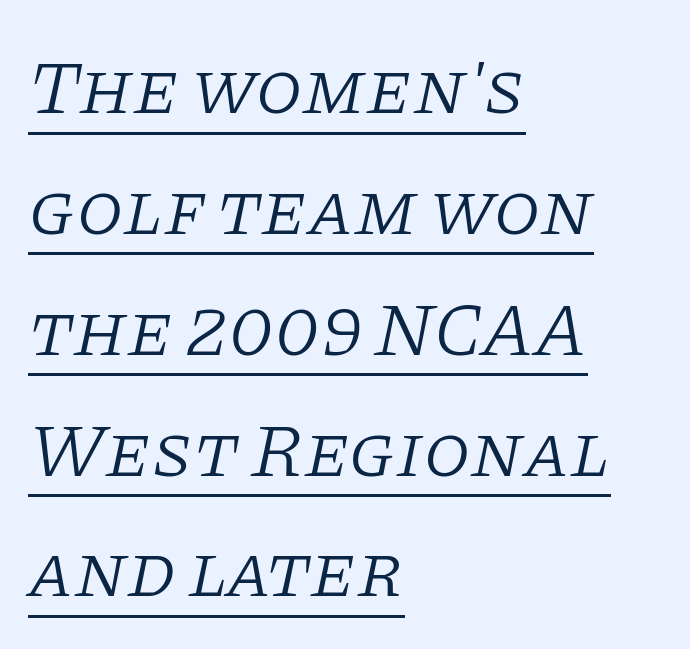
The image shows 76 px light serif type, italic (leaning right); set left-aligned, normal line spacing (1.59x), normal letter spacing, underlined; low stroke contrast and a large x-height.
